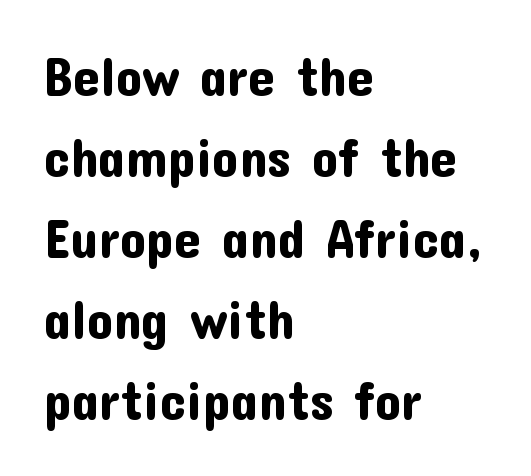
{"serif": "no", "italic": "no", "width": "normal", "stroke_contrast": "low", "x_height": "medium", "monospaced": "no", "underline": "no", "align": "left", "line_spacing": "normal", "line_spacing_ratio": 1.53, "letter_spacing": "normal", "letter_spacing_em": 0.0, "glyph_px": 53}
